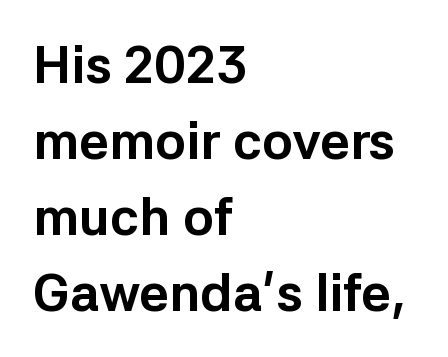
Q: Is the text bold? A: Yes.
Q: Is the text italic (slanted)? A: No, it is upright.
Q: Is the typeface a serif or a sans-serif typeface? A: Sans-serif.
Q: Is the text underlined? A: No.
Q: How is the paragraph aligned? A: Left-aligned.
Q: Is the spacing between letters normal or unusually wide? A: Normal.
Q: Is the spacing between lines tight, normal or loose? A: Normal.
Q: Width (condensed, normal, or wide)? A: Normal.
Q: Stroke contrast? A: Low.
Q: x-height? A: Medium.
Q: Monospaced? A: No.
